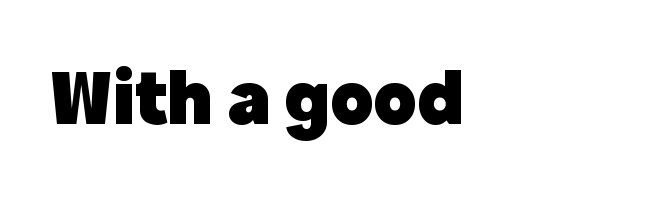
{"serif": "no", "italic": "no", "bold": "yes", "weight": "heavy", "width": "normal", "x_height": "medium", "monospaced": "no", "underline": "no", "letter_spacing": "normal", "letter_spacing_em": 0.0, "glyph_px": 79}
